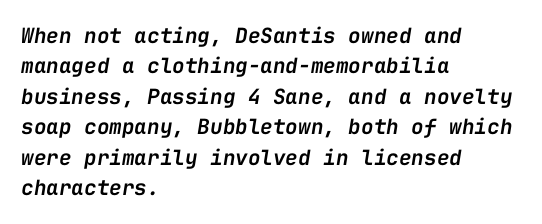
{"italic": "yes", "lean": "right", "slant_degrees": 9, "bold": "semi", "underline": "no", "align": "left", "line_spacing": "normal", "line_spacing_ratio": 1.45, "letter_spacing": "normal", "letter_spacing_em": 0.0, "glyph_px": 21}
